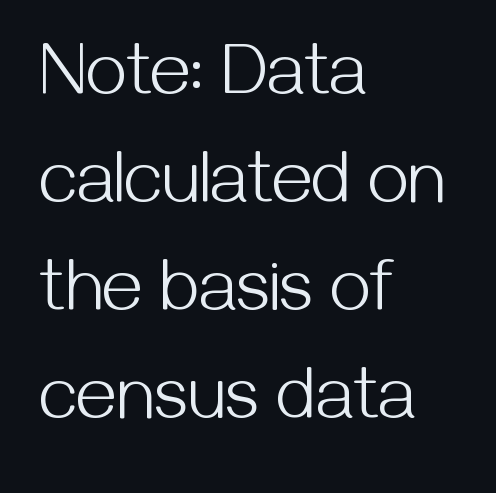
The letters carry no serifs — their stems end cleanly without finishing strokes. Casual observation: everything's shoved over to the left. The gap between lines stays unmarked. Is this a fixed-width face? No — the glyphs have proportional, varying widths. It's the straight-up-and-down kind of type.
